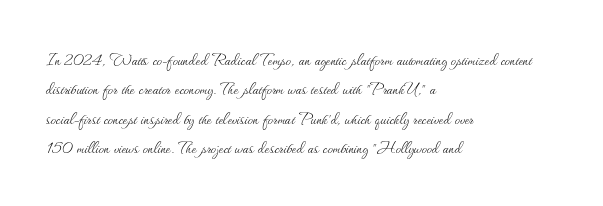
{"bold": "no", "underline": "no", "align": "left", "line_spacing": "normal", "line_spacing_ratio": 1.4, "letter_spacing": "normal", "letter_spacing_em": 0.0, "glyph_px": 21}
